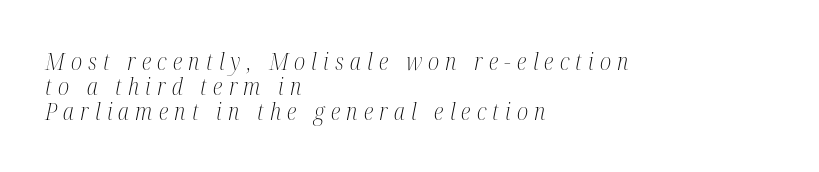
The image shows 23 px text type, italic (leaning right); set left-aligned, tight line spacing (1.08x), unusually wide letter spacing (+0.27 em), not underlined.
